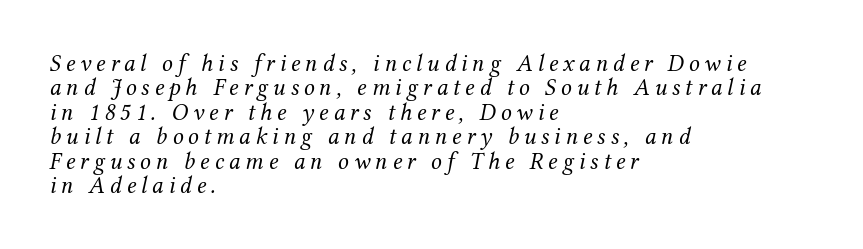
The image shows 24 px text type, italic (leaning right); set left-aligned, tight line spacing (1.02x), unusually wide letter spacing (+0.2 em), not underlined.
